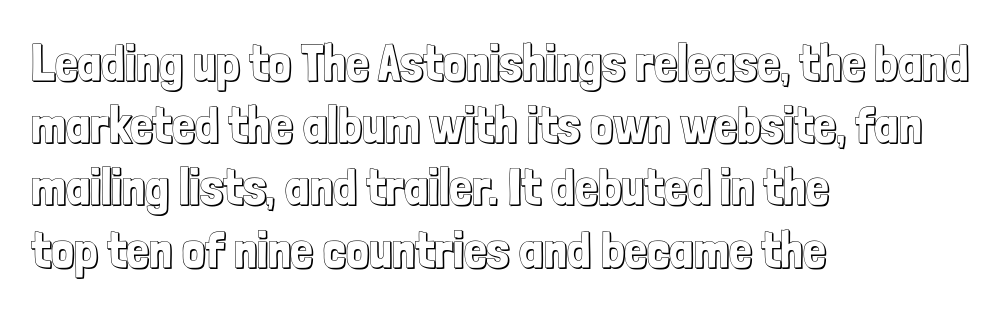
Q: Is the text italic (slanted)? A: No, it is upright.
Q: Is the text underlined? A: No.
Q: How is the paragraph aligned? A: Left-aligned.
Q: Is the spacing between letters normal or unusually wide? A: Normal.
Q: Width (condensed, normal, or wide)? A: Condensed.
Q: x-height? A: Medium.
Q: Monospaced? A: No.
